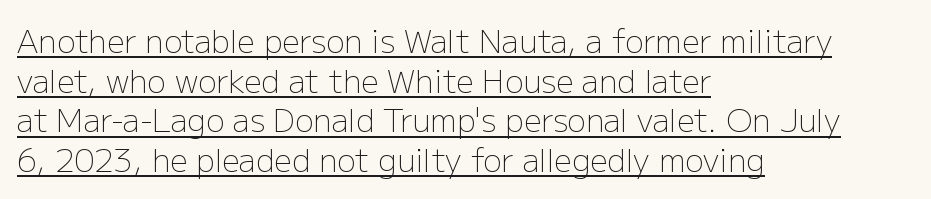
Q: Is the text bold? A: No.
Q: Is the text italic (slanted)? A: No, it is upright.
Q: Is the typeface a serif or a sans-serif typeface? A: Sans-serif.
Q: Is the text underlined? A: Yes.
Q: How is the paragraph aligned? A: Left-aligned.
Q: Is the spacing between letters normal or unusually wide? A: Normal.
Q: Is the spacing between lines tight, normal or loose? A: Normal.
Q: Width (condensed, normal, or wide)? A: Normal.
Q: Stroke contrast? A: Low.
Q: x-height? A: Medium.
Q: Monospaced? A: No.
